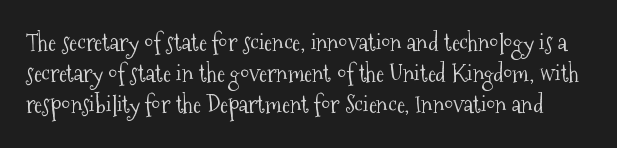
A bare baseline throughout the passage. This reads as an unemphasized weight, regular at the heaviest. It's the straight-up-and-down kind of type. The letterforms sit shoulder to shoulder at normal distance.
